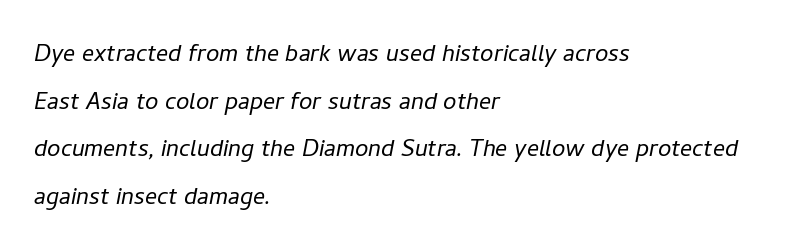
If you measured baseline to baseline, you'd find a middling distance. Has an underline been added? It has not. Compared with typical body copy, the letter spacing here is the same. Alignment: flush left. The strokes are not fattened; the text isn't bold.
